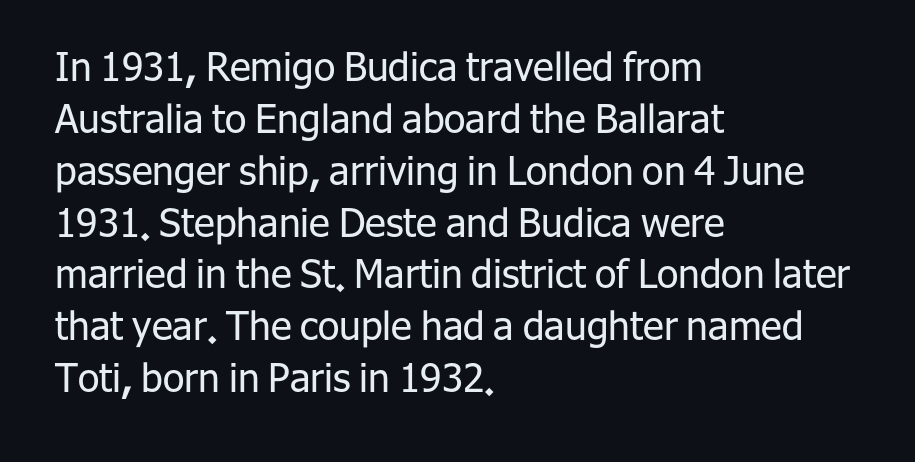
Line spacing here is normal. Posture: upright roman. You could not count columns in this text — the font is proportionally spaced. The line texture is even and compact thanks to regular tracking. Only glyphs here, with clear space below each row. Serif or sans? Sans — the stroke terminals are bare.
